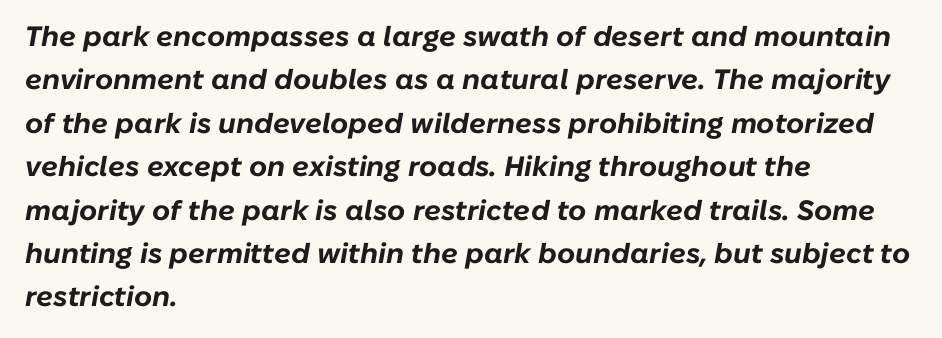
The image shows 28 px bold type, italic (leaning right); set left-aligned, normal line spacing (1.55x), normal letter spacing, not underlined; low stroke contrast and a medium x-height.
